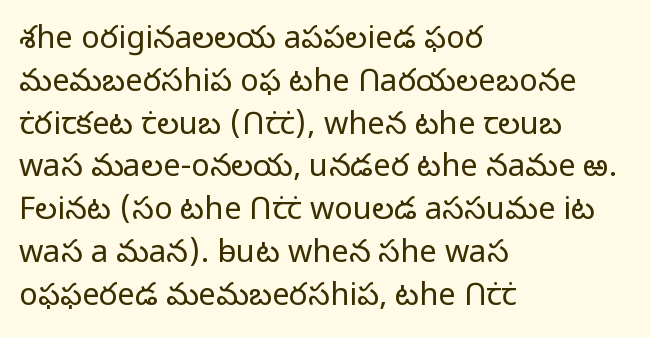
Compared with typical body copy, the letter spacing here is the same. These lines were composed using upright roman letters. Typographically, this falls in the sans-serif category. This sample has the flowing, uneven cadence of proportional lettering. These lines sit exactly where default settings would place them. No word sits above an underline.
